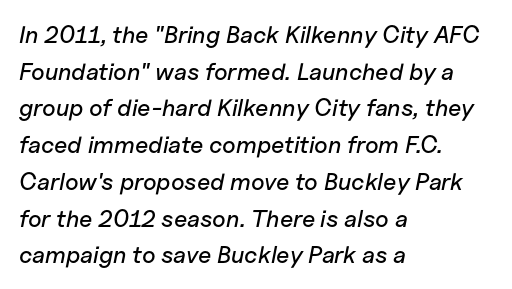
{"italic": "yes", "lean": "right", "slant_degrees": 11, "underline": "no", "align": "left", "line_spacing": "normal", "line_spacing_ratio": 1.53, "letter_spacing": "normal", "letter_spacing_em": 0.0, "glyph_px": 24}
